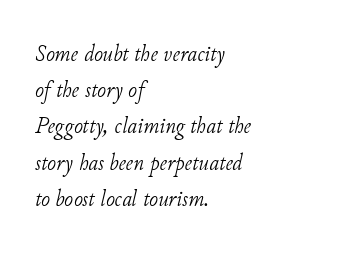
The image shows 24 px text type, italic (leaning right); set left-aligned, normal line spacing (1.51x), normal letter spacing, not underlined.
